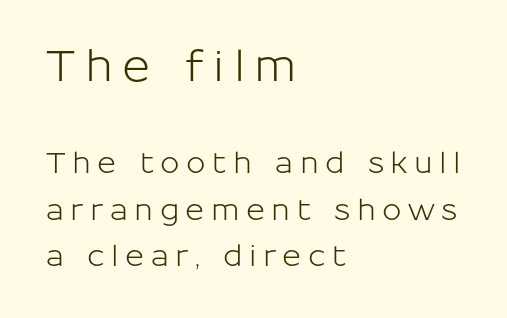
Q: Is the text italic (slanted)? A: No, it is upright.
Q: Is the typeface a serif or a sans-serif typeface? A: Sans-serif.
Q: Is the text underlined? A: No.
Q: How is the paragraph aligned? A: Left-aligned.
Q: Is the spacing between letters normal or unusually wide? A: Unusually wide.
Q: Is the spacing between lines tight, normal or loose? A: Normal.
Q: Which block of text is set in a larger size, the first (top) or the second (bottom)? A: The first (top) one.
Q: Width (condensed, normal, or wide)? A: Normal.
Q: Stroke contrast? A: Low.
Q: x-height? A: Medium.
Q: Monospaced? A: No.
